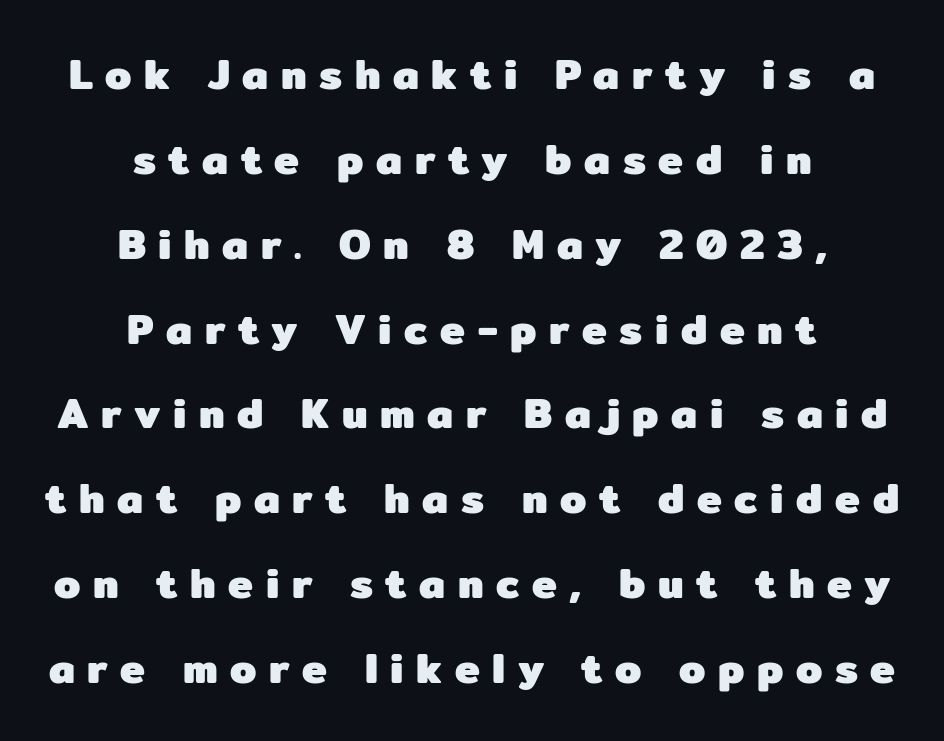
Q: Is the text bold? A: Yes.
Q: Is the text italic (slanted)? A: No, it is upright.
Q: Is the typeface a serif or a sans-serif typeface? A: Sans-serif.
Q: Is the text underlined? A: No.
Q: How is the paragraph aligned? A: Centered.
Q: Is the spacing between letters normal or unusually wide? A: Unusually wide.
Q: Is the spacing between lines tight, normal or loose? A: Loose.
Q: Width (condensed, normal, or wide)? A: Normal.
Q: Stroke contrast? A: Low.
Q: x-height? A: Medium.
Q: Monospaced? A: No.
